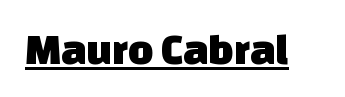
Q: Is the typeface a serif or a sans-serif typeface? A: Sans-serif.
Q: Is the text underlined? A: Yes.
Q: Is the spacing between letters normal or unusually wide? A: Normal.
Q: Width (condensed, normal, or wide)? A: Normal.
Q: Stroke contrast? A: Low.
Q: x-height? A: Large.
Q: Monospaced? A: No.
